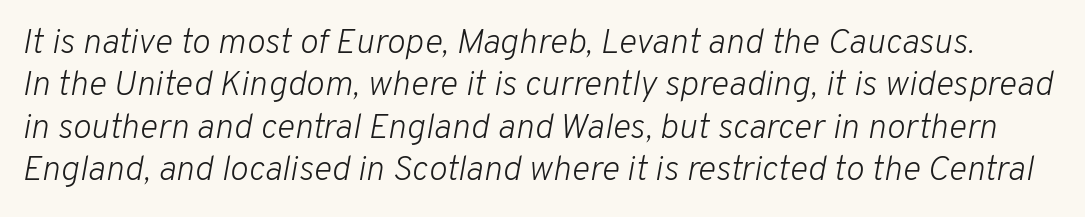
The image shows 35 px light type, italic (leaning right); set line spacing 1.21x, normal letter spacing, not underlined; low stroke contrast and a medium x-height.
